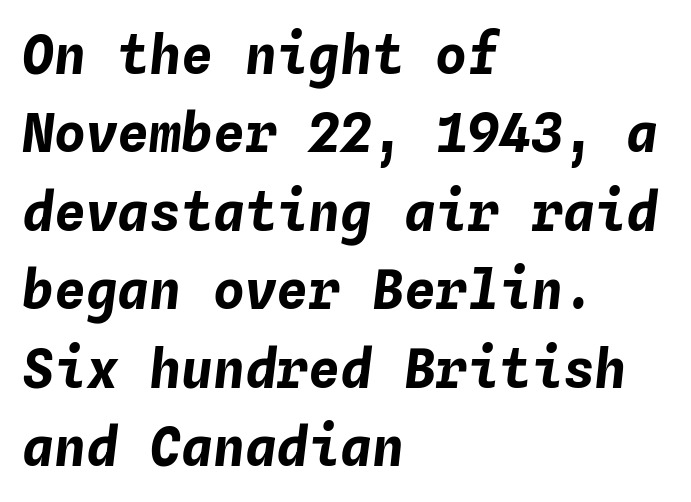
Q: Is the text bold? A: Yes.
Q: Is the text italic (slanted)? A: Yes, it leans right by about 4 degrees.
Q: Is the text underlined? A: No.
Q: How is the paragraph aligned? A: Left-aligned.
Q: Is the spacing between letters normal or unusually wide? A: Normal.
Q: Is the spacing between lines tight, normal or loose? A: Normal.
Q: Width (condensed, normal, or wide)? A: Normal.
Q: Stroke contrast? A: Low.
Q: x-height? A: Medium.
Q: Monospaced? A: Yes.
